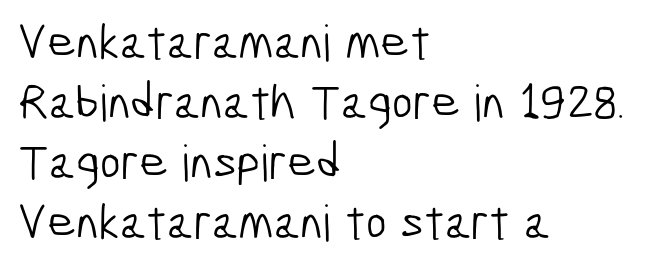
{"serif": "no", "bold": "no", "weight": "light", "width": "condensed", "stroke_contrast": "low", "x_height": "medium", "monospaced": "no", "underline": "no", "align": "left", "line_spacing_ratio": 1.2, "letter_spacing": "normal", "letter_spacing_em": 0.0, "glyph_px": 50}
